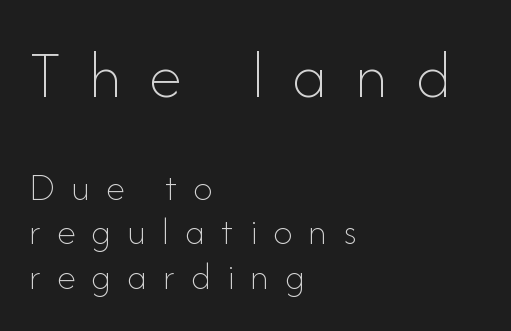
Q: Is the text bold? A: No.
Q: Is the text italic (slanted)? A: No, it is upright.
Q: Is the text underlined? A: No.
Q: How is the paragraph aligned? A: Left-aligned.
Q: Is the spacing between letters normal or unusually wide? A: Unusually wide.
Q: Is the spacing between lines tight, normal or loose? A: Tight.
Q: Which block of text is set in a larger size, the first (top) or the second (bottom)? A: The first (top) one.
Q: Width (condensed, normal, or wide)? A: Normal.
Q: Stroke contrast? A: Low.
Q: x-height? A: Small.
Q: Monospaced? A: No.
